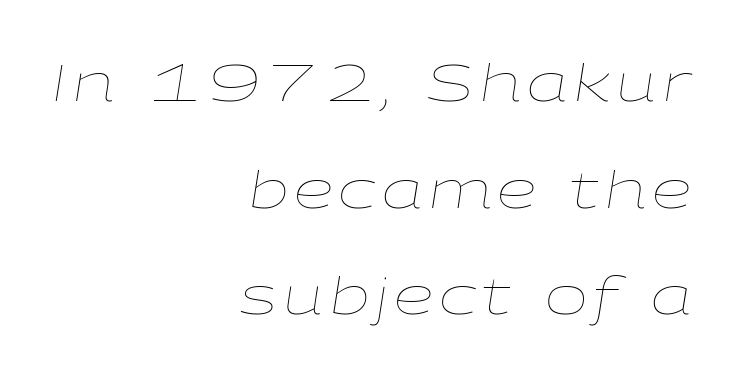
Q: Is the text bold? A: No.
Q: Is the text italic (slanted)? A: Yes, it leans right by about 9 degrees.
Q: Is the text underlined? A: No.
Q: How is the paragraph aligned? A: Right-aligned.
Q: Is the spacing between lines tight, normal or loose? A: Loose.
Q: Width (condensed, normal, or wide)? A: Wide.
Q: Stroke contrast? A: Low.
Q: x-height? A: Medium.
Q: Monospaced? A: No.
